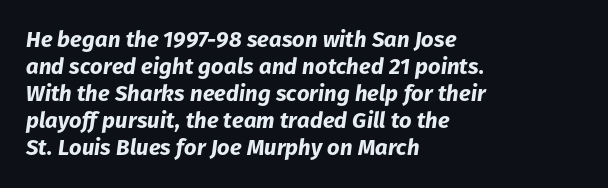
This rendering leaves character spacing at its baseline value. The text block is weighted toward the left margin, trailing off unevenly rightward. Letters rest on an invisible, unmarked baseline. Compared with ordinary roman type, these characters are visibly tilted. Typesetter's note: full bold, strokes at maximum text heaviness.
